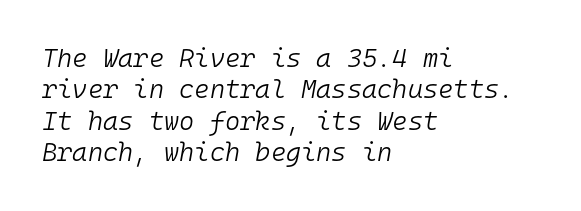
The image shows 26 px text type, italic (leaning right); set left-aligned, line spacing 1.21x, normal letter spacing, not underlined.
